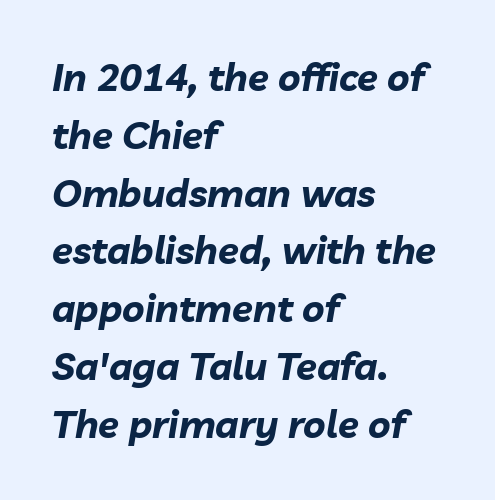
{"italic": "yes", "lean": "right", "slant_degrees": 10, "bold": "yes", "weight": "bold", "width": "normal", "stroke_contrast": "low", "x_height": "medium", "monospaced": "no", "underline": "no", "align": "left", "line_spacing": "normal", "line_spacing_ratio": 1.52, "letter_spacing": "normal", "letter_spacing_em": 0.0, "glyph_px": 38}
